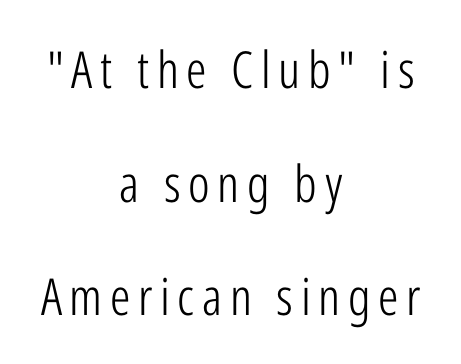
Casual observation: everything's sitting right in the middle. This reads as an unemphasized weight, regular at the heaviest. The passage shown is typeset with a sans-serif family. A typesetter would call this proportional, since set widths differ per character. This block would shrink considerably if given ordinary leading; it's expanded now. A typesetter would mark this as roman, not italic.
